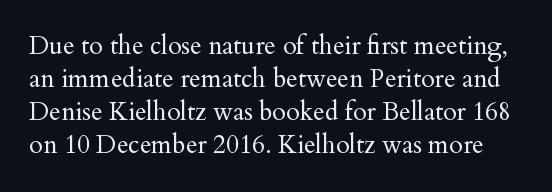
Q: Is the text bold? A: No.
Q: Is the text italic (slanted)? A: No, it is upright.
Q: Is the text underlined? A: No.
Q: Is the spacing between letters normal or unusually wide? A: Normal.
Q: Is the spacing between lines tight, normal or loose? A: Normal.
